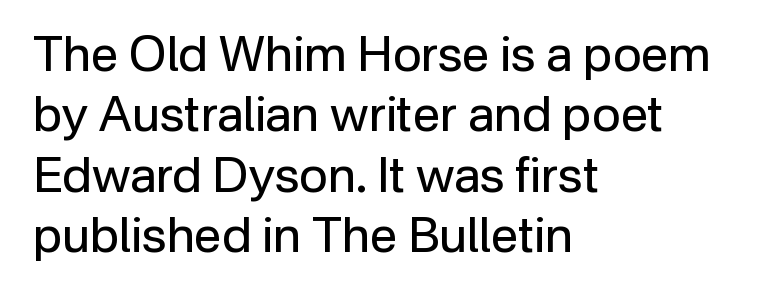
Check where the strokes stop: nothing finishes them off — pure sans. Ascenders rise straight up at ninety degrees. The letters look calm and open, with moderate or lighter stems. A clean baseline with only descenders dipping below it.
